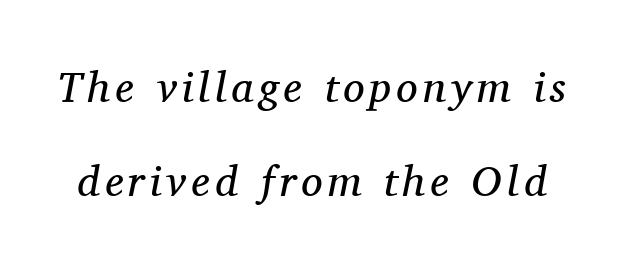
The image shows 43 px regular-weight serif type, italic (leaning right); set loose line spacing (2.18x), not underlined; medium stroke contrast and a medium x-height.
